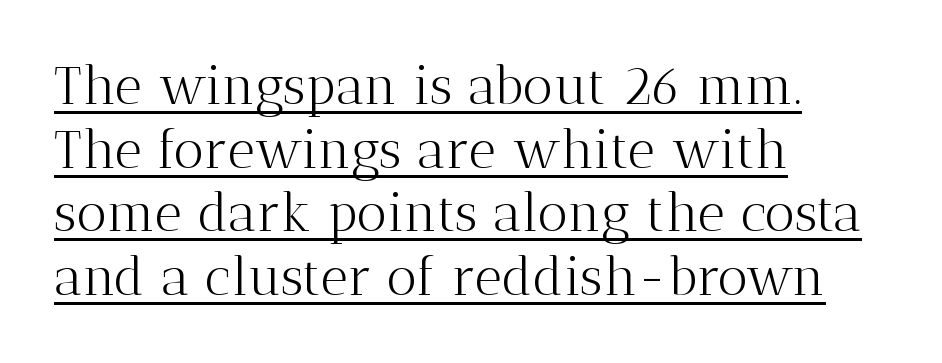
Bold? No — there's no thickening of the strokes. Left-aligned paragraph, ragged on the right. The letters advance in unequal steps, a hallmark of proportional type. The face used here is rendered with its standard letterfit. The specimen includes a rule beneath the text block's lines. The designer went with a serif here, giving each stem small feet.
